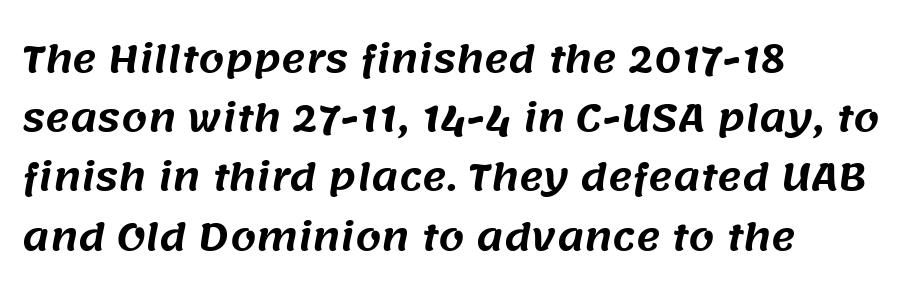
The space beneath each line is pristine and unruled. Character widths vary here, with narrow letters taking less room than wide ones. What kind of face is this? One without serifs — a sans. Which margin do the lines hug? The left one — the right edge is uneven. How would I describe the line gaps? Plain and ordinary. A typesetter would call this zero additional tracking.
